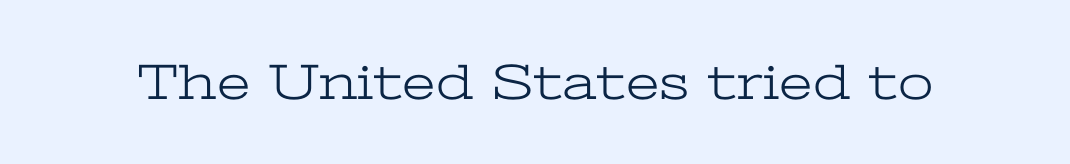
Q: Is the text bold? A: No.
Q: Is the text italic (slanted)? A: No, it is upright.
Q: Is the typeface a serif or a sans-serif typeface? A: Serif.
Q: Is the text underlined? A: No.
Q: Is the spacing between letters normal or unusually wide? A: Normal.
Q: Width (condensed, normal, or wide)? A: Wide.
Q: Stroke contrast? A: Low.
Q: x-height? A: Medium.
Q: Monospaced? A: No.
